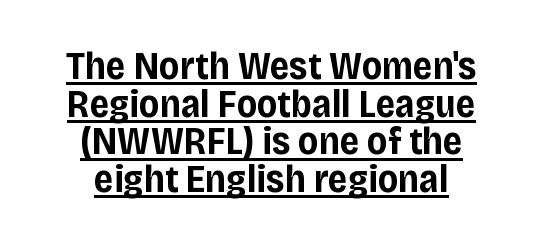
The image shows 38 px bold sans-serif type, upright; set centered, tight line spacing (0.99x), normal letter spacing, underlined; low stroke contrast and a large x-height.
